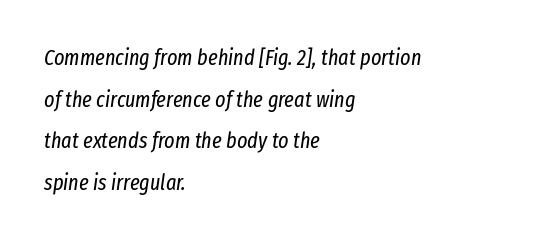
Q: Is the text bold? A: No.
Q: Is the text italic (slanted)? A: Yes, it leans right by about 8 degrees.
Q: Is the text underlined? A: No.
Q: How is the paragraph aligned? A: Left-aligned.
Q: Is the spacing between letters normal or unusually wide? A: Normal.
